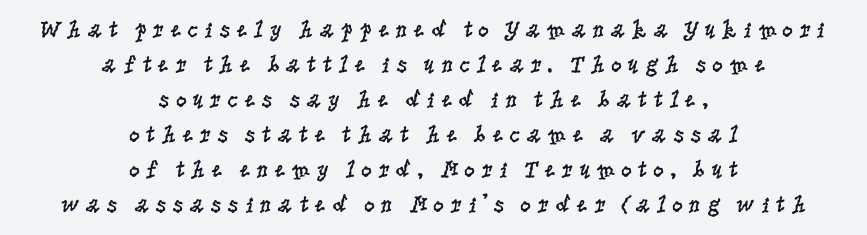
Q: Is the text bold? A: No.
Q: Is the text underlined? A: No.
Q: How is the paragraph aligned? A: Centered.
Q: Is the spacing between letters normal or unusually wide? A: Unusually wide.
Q: Is the spacing between lines tight, normal or loose? A: Normal.
